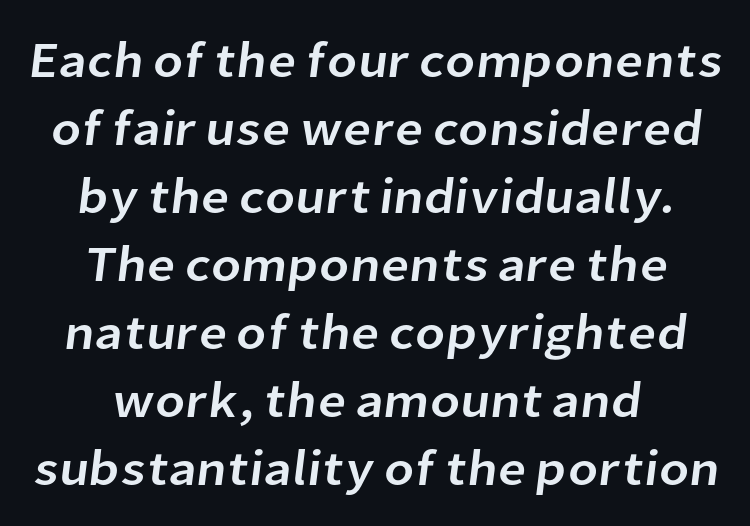
{"serif": "no", "width": "normal", "stroke_contrast": "low", "x_height": "medium", "monospaced": "no", "underline": "no", "align": "center", "line_spacing": "normal", "line_spacing_ratio": 1.36, "letter_spacing": "normal", "letter_spacing_em": 0.0, "glyph_px": 50}
